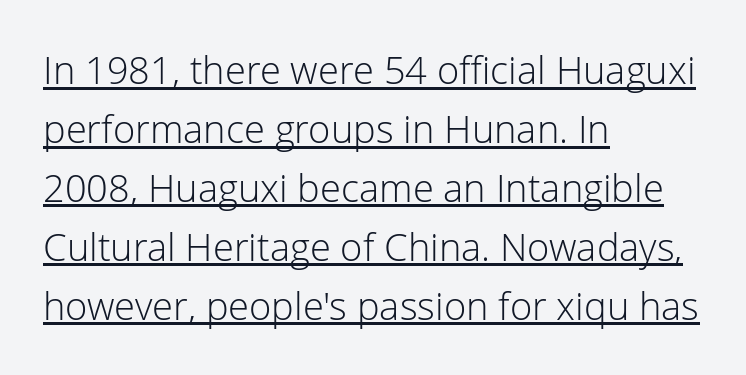
Q: Is the text bold? A: No.
Q: Is the text italic (slanted)? A: No, it is upright.
Q: Is the typeface a serif or a sans-serif typeface? A: Sans-serif.
Q: Is the text underlined? A: Yes.
Q: How is the paragraph aligned? A: Left-aligned.
Q: Is the spacing between letters normal or unusually wide? A: Normal.
Q: Is the spacing between lines tight, normal or loose? A: Normal.
Q: Width (condensed, normal, or wide)? A: Normal.
Q: Stroke contrast? A: Low.
Q: x-height? A: Medium.
Q: Monospaced? A: No.
